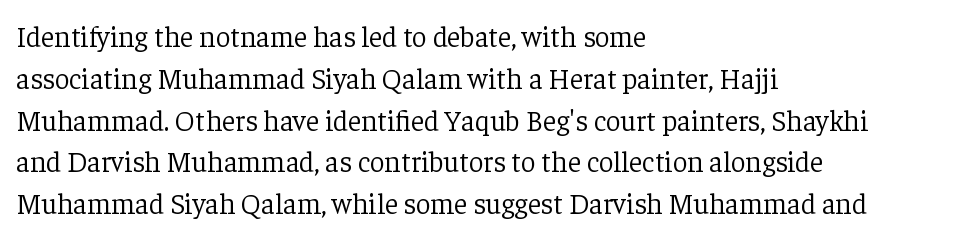
Letterform terminals end in serifs throughout the passage. Stroke mass is kept to a normal reading level or below. Casual observation: everything's shoved over to the left. The rendering keeps characters at their native spacing.
